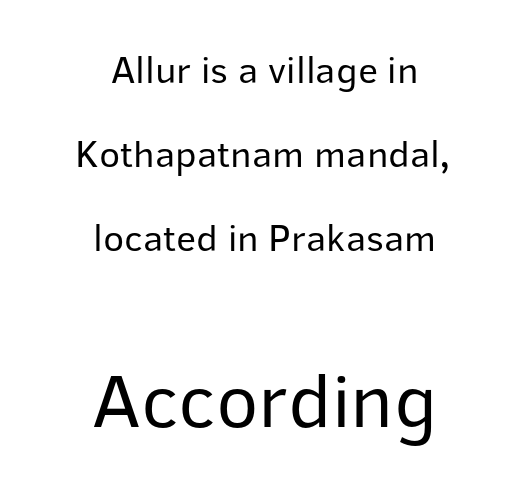
Q: Is the text bold? A: No.
Q: Is the text italic (slanted)? A: No, it is upright.
Q: Is the typeface a serif or a sans-serif typeface? A: Sans-serif.
Q: Is the text underlined? A: No.
Q: How is the paragraph aligned? A: Centered.
Q: Is the spacing between letters normal or unusually wide? A: Normal.
Q: Is the spacing between lines tight, normal or loose? A: Loose.
Q: Which block of text is set in a larger size, the first (top) or the second (bottom)? A: The second (bottom) one.
Q: Width (condensed, normal, or wide)? A: Normal.
Q: Stroke contrast? A: Low.
Q: x-height? A: Medium.
Q: Monospaced? A: No.
